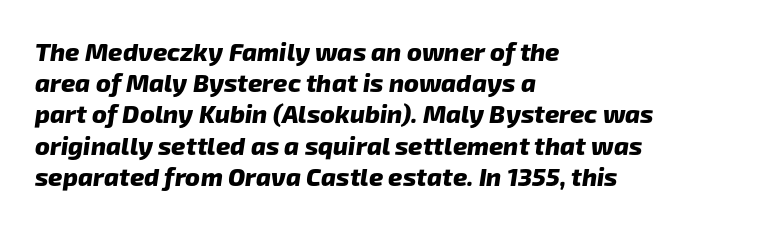
Horizontal alignment here is leftward, the default for most running prose. Rows of type keep a routine distance in the vertical direction. Bare-footed words on every line. Nothing unusual about the tracking: characters are spaced as the font intends.
